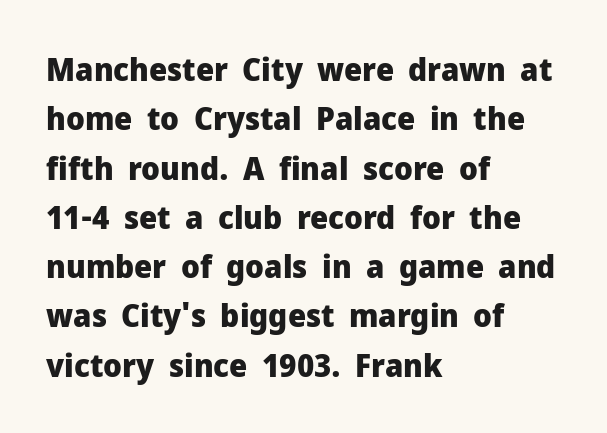
This is roman type, the default non-slanted kind. The letters sit at their default tracking, neither squeezed nor spread. Glance below the letters and you will spot only blank space. Does the type have serifs? No, each stem ends abruptly. What's the leading like? Ordinary, nothing unusual.
